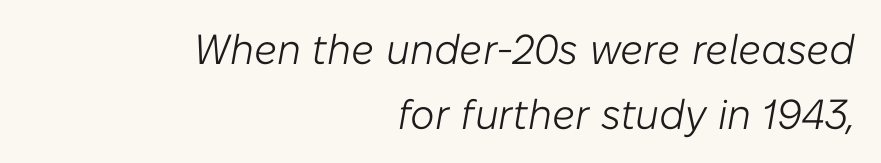
The image shows 42 px light type, italic (leaning right); set right-aligned, normal line spacing (1.54x), normal letter spacing, not underlined; low stroke contrast and a medium x-height.
